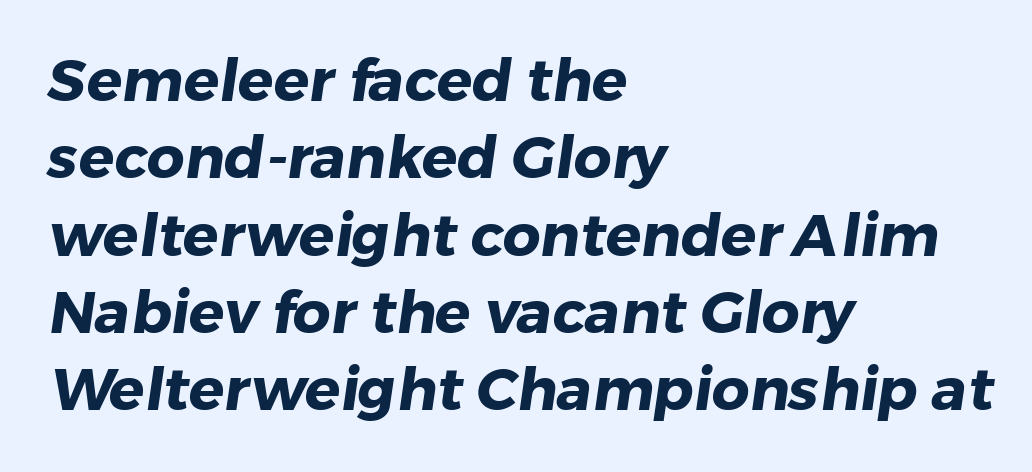
Q: Is the text bold? A: Yes.
Q: Is the typeface a serif or a sans-serif typeface? A: Sans-serif.
Q: Is the text underlined? A: No.
Q: How is the paragraph aligned? A: Left-aligned.
Q: Is the spacing between letters normal or unusually wide? A: Normal.
Q: Is the spacing between lines tight, normal or loose? A: Normal.
Q: Width (condensed, normal, or wide)? A: Normal.
Q: Stroke contrast? A: Low.
Q: x-height? A: Medium.
Q: Monospaced? A: No.
